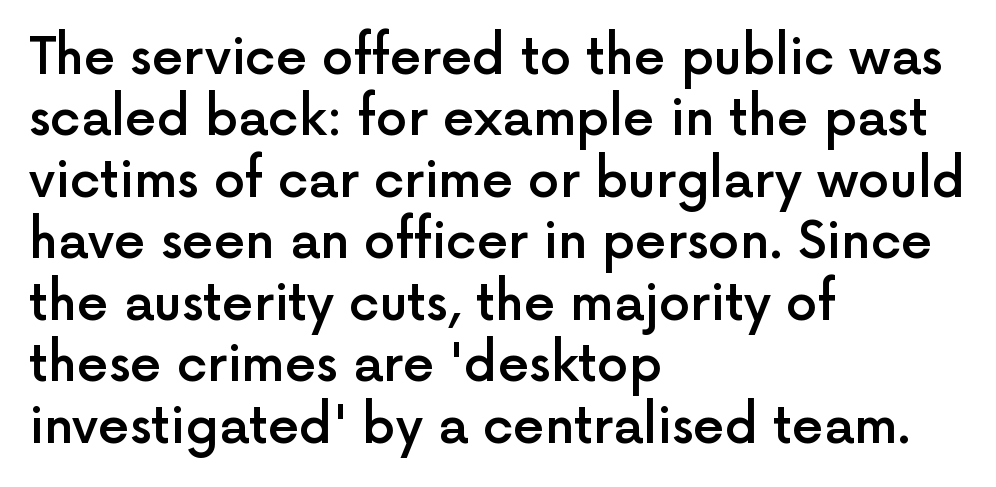
{"serif": "no", "italic": "no", "bold": "semi", "weight": "semibold", "width": "normal", "x_height": "medium", "monospaced": "no", "underline": "no", "align": "left", "line_spacing_ratio": 1.23, "letter_spacing": "normal", "letter_spacing_em": 0.0, "glyph_px": 50}
